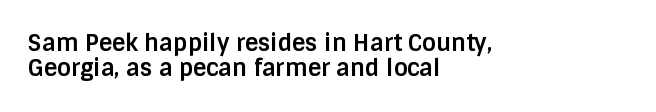
{"italic": "no", "bold": "yes", "underline": "no", "align": "left", "line_spacing": "tight", "line_spacing_ratio": 1.08, "letter_spacing": "normal", "letter_spacing_em": 0.0, "glyph_px": 23}
